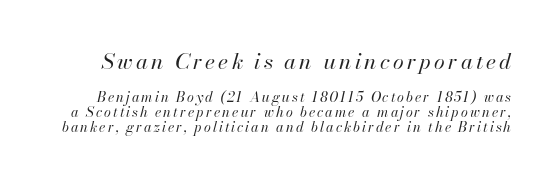
Q: Is the text bold? A: No.
Q: Is the text italic (slanted)? A: Yes, it leans right by about 13 degrees.
Q: Is the text underlined? A: No.
Q: Is the spacing between lines tight, normal or loose? A: Tight.
Q: Which block of text is set in a larger size, the first (top) or the second (bottom)? A: The first (top) one.
